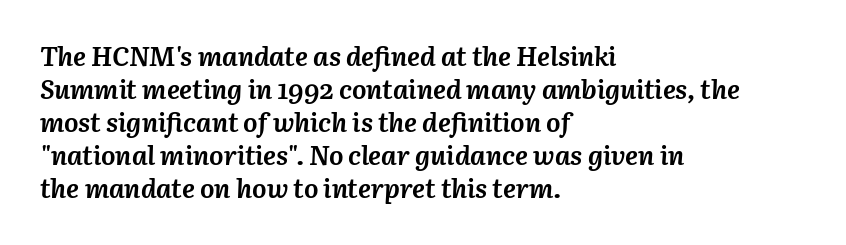
The image shows 27 px bold type, italic (leaning right); set left-aligned, line spacing 1.22x, normal letter spacing, not underlined.
